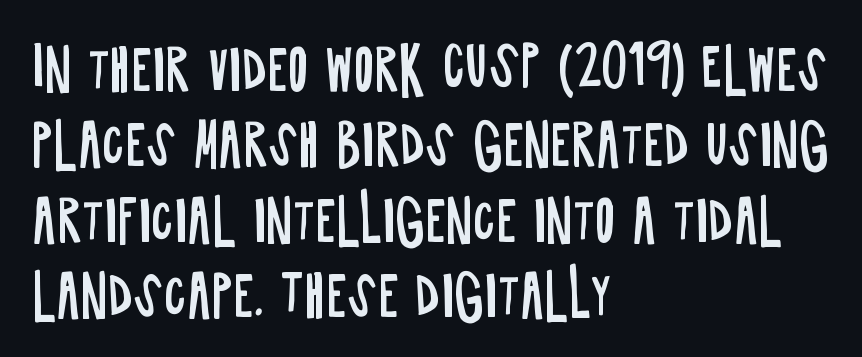
{"serif": "no", "italic": "no", "bold": "no", "weight": "regular", "width": "condensed", "stroke_contrast": "low", "x_height": "large", "monospaced": "no", "underline": "no", "align": "left", "line_spacing": "normal", "line_spacing_ratio": 1.37, "letter_spacing": "normal", "letter_spacing_em": 0.0, "glyph_px": 55}
